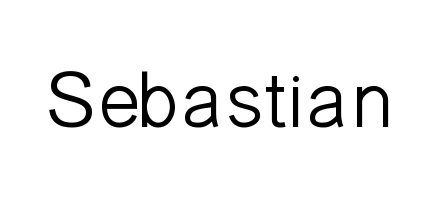
Q: Is the text bold? A: No.
Q: Is the text italic (slanted)? A: No, it is upright.
Q: Is the typeface a serif or a sans-serif typeface? A: Sans-serif.
Q: Is the text underlined? A: No.
Q: Is the spacing between letters normal or unusually wide? A: Normal.
Q: Width (condensed, normal, or wide)? A: Normal.
Q: Stroke contrast? A: Low.
Q: x-height? A: Medium.
Q: Monospaced? A: No.
